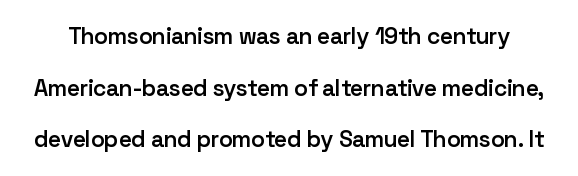
{"italic": "no", "bold": "semi", "underline": "no", "line_spacing": "loose", "line_spacing_ratio": 2.24, "letter_spacing": "normal", "letter_spacing_em": 0.0, "glyph_px": 23}
